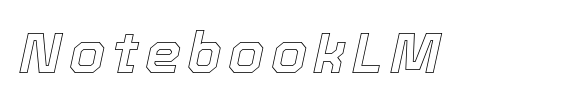
It's the slanting kind of type. The foot of each line stays bare and open. The letters advance in unequal steps, a hallmark of proportional type.
